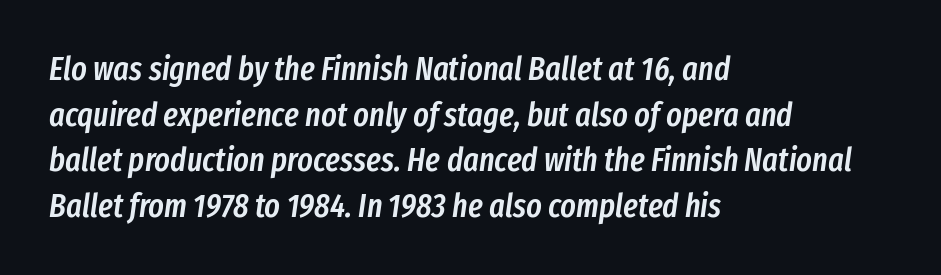
{"italic": "yes", "lean": "right", "slant_degrees": 8, "bold": "semi", "weight": "semibold", "width": "condensed", "stroke_contrast": "low", "x_height": "medium", "monospaced": "no", "underline": "no", "align": "left", "line_spacing": "normal", "line_spacing_ratio": 1.38, "letter_spacing": "normal", "letter_spacing_em": 0.0, "glyph_px": 33}
